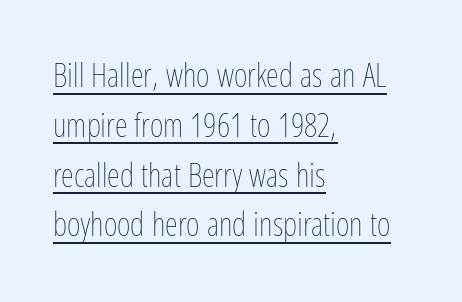
{"italic": "no", "bold": "no", "weight": "thin", "width": "condensed", "stroke_contrast": "low", "x_height": "medium", "monospaced": "no", "underline": "yes", "align": "left", "line_spacing": "normal", "line_spacing_ratio": 1.51, "letter_spacing": "normal", "letter_spacing_em": 0.0, "glyph_px": 33}
